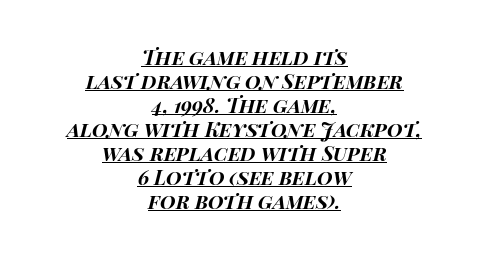
Q: Is the text bold? A: Yes.
Q: Is the text italic (slanted)? A: Yes, it leans right by about 14 degrees.
Q: Is the text underlined? A: Yes.
Q: How is the paragraph aligned? A: Centered.
Q: Is the spacing between letters normal or unusually wide? A: Normal.
